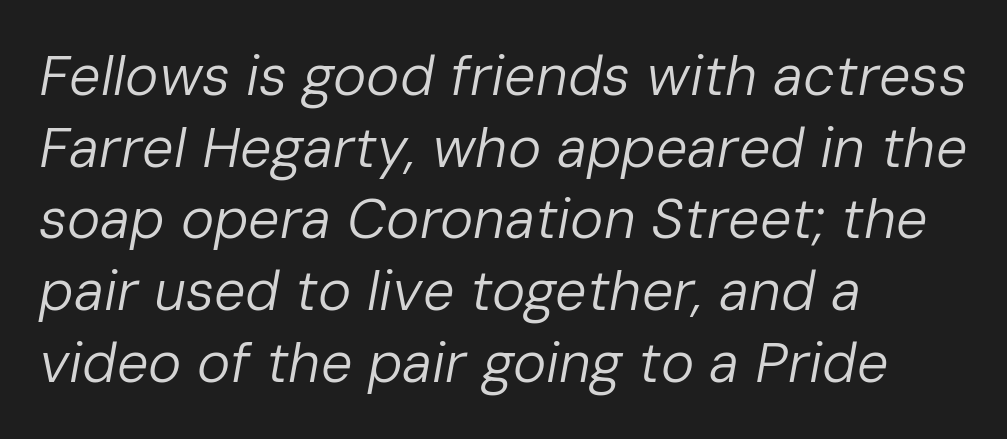
Q: Is the text bold? A: No.
Q: Is the text italic (slanted)? A: Yes, it leans right by about 10 degrees.
Q: Is the text underlined? A: No.
Q: How is the paragraph aligned? A: Left-aligned.
Q: Is the spacing between letters normal or unusually wide? A: Normal.
Q: Is the spacing between lines tight, normal or loose? A: Normal.
Q: Width (condensed, normal, or wide)? A: Normal.
Q: Stroke contrast? A: Low.
Q: x-height? A: Medium.
Q: Monospaced? A: No.
